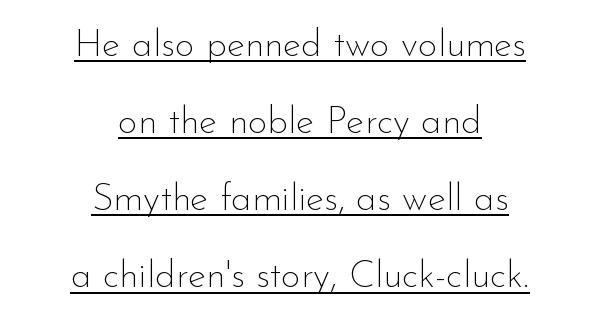
It's the straight-up-and-down kind of type. Rows of type keep a wide berth in the vertical direction. These lines are rendered in a variable-pitch font. Heaviness? Minimal to ordinary, like unemphasized prose. Quick note: underline on. To sum up the face: it is a sans, with no serifs.
